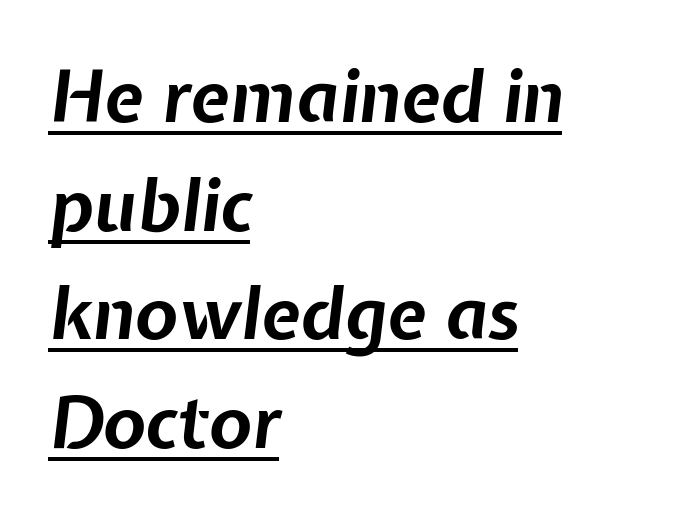
Q: Is the text bold? A: Yes.
Q: Is the text italic (slanted)? A: Yes, it leans right by about 7 degrees.
Q: Is the text underlined? A: Yes.
Q: How is the paragraph aligned? A: Left-aligned.
Q: Is the spacing between letters normal or unusually wide? A: Normal.
Q: Is the spacing between lines tight, normal or loose? A: Normal.
Q: Width (condensed, normal, or wide)? A: Normal.
Q: Stroke contrast? A: Low.
Q: x-height? A: Medium.
Q: Monospaced? A: No.
